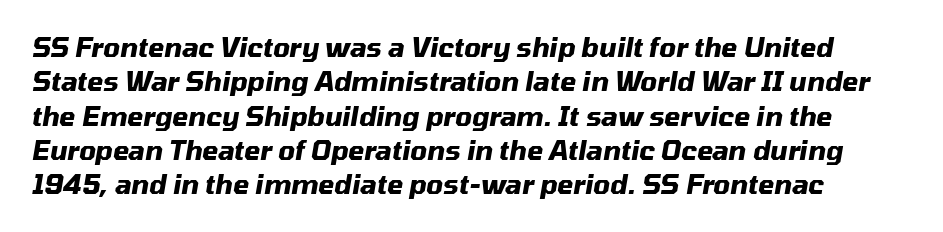
Q: Is the text bold? A: Yes.
Q: Is the text italic (slanted)? A: Yes, it leans right by about 10 degrees.
Q: Is the text underlined? A: No.
Q: How is the paragraph aligned? A: Left-aligned.
Q: Is the spacing between letters normal or unusually wide? A: Normal.
Q: Is the spacing between lines tight, normal or loose? A: Normal.
